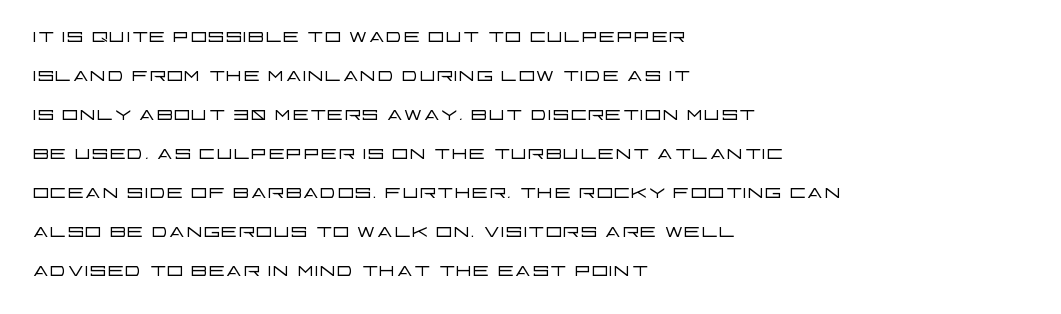
Q: Is the text bold? A: No.
Q: Is the text italic (slanted)? A: No, it is upright.
Q: Is the text underlined? A: No.
Q: How is the paragraph aligned? A: Left-aligned.
Q: Is the spacing between letters normal or unusually wide? A: Normal.
Q: Is the spacing between lines tight, normal or loose? A: Normal.
